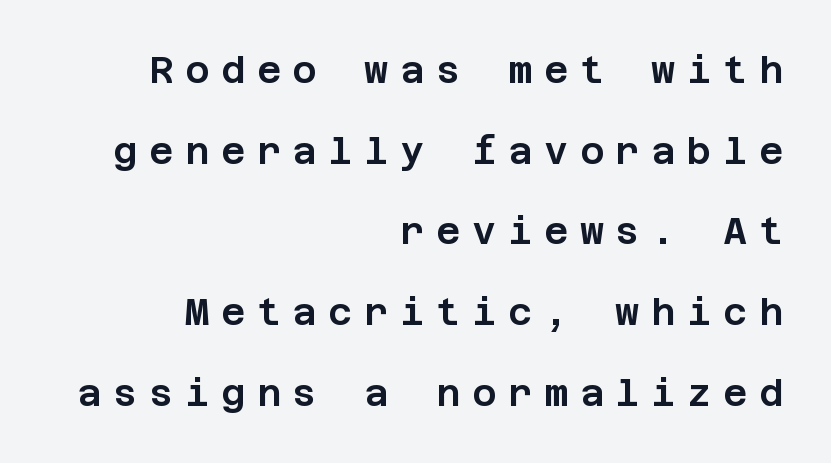
{"serif": "no", "italic": "no", "width": "normal", "stroke_contrast": "low", "x_height": "large", "underline": "no", "align": "right", "line_spacing": "loose", "line_spacing_ratio": 2.18, "letter_spacing": "wide", "letter_spacing_em": 0.32, "glyph_px": 37}
